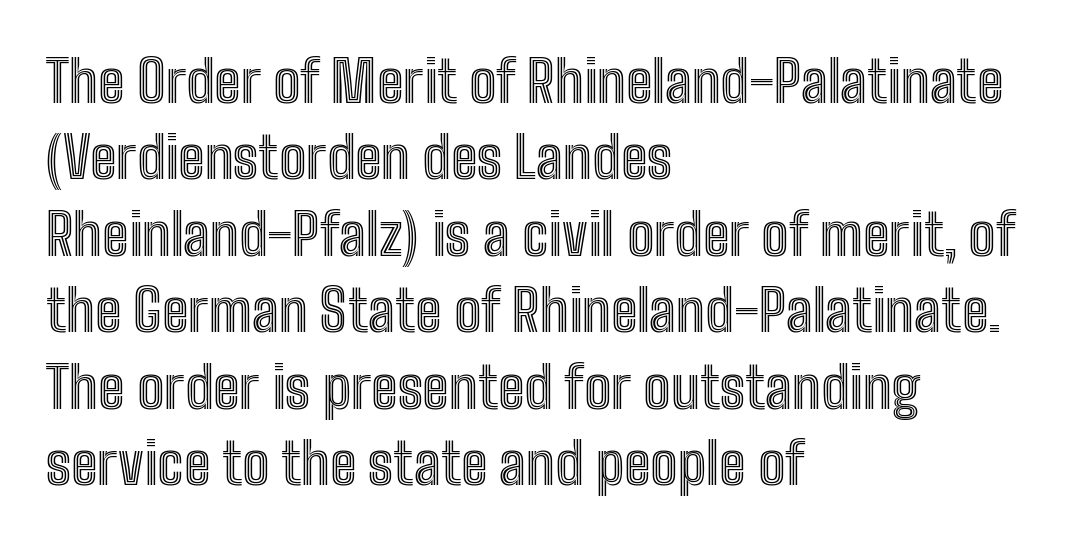
Words appear dense and cohesive because spacing is normal. The face used here is proportionally spaced, like ordinary book or web type. The type sits square on the baseline with zero lean. Rows of type keep a routine distance in the vertical direction. No word sits above an underline.
